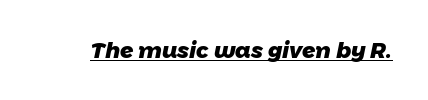
What decoration does the sample have? An underline. The line texture is even and compact thanks to regular tracking. Set as a true bold cut, around the 700 mark.
